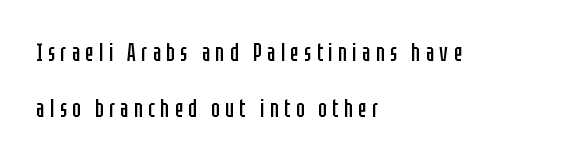
Q: Is the text bold? A: No.
Q: Is the text italic (slanted)? A: No, it is upright.
Q: Is the text underlined? A: No.
Q: How is the paragraph aligned? A: Left-aligned.
Q: Is the spacing between letters normal or unusually wide? A: Unusually wide.
Q: Is the spacing between lines tight, normal or loose? A: Loose.
